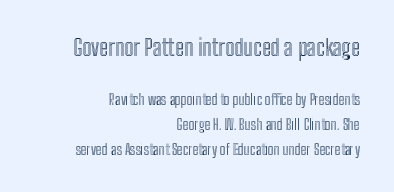
Q: Is the text italic (slanted)? A: No, it is upright.
Q: Is the text underlined? A: No.
Q: How is the paragraph aligned? A: Right-aligned.
Q: Is the spacing between letters normal or unusually wide? A: Normal.
Q: Which block of text is set in a larger size, the first (top) or the second (bottom)? A: The first (top) one.
